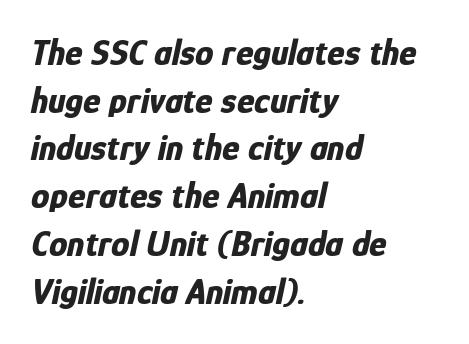
{"italic": "yes", "lean": "right", "slant_degrees": 12, "bold": "yes", "weight": "bold", "width": "condensed", "stroke_contrast": "low", "x_height": "medium", "monospaced": "no", "underline": "no", "align": "left", "line_spacing": "normal", "line_spacing_ratio": 1.29, "letter_spacing": "normal", "letter_spacing_em": 0.0, "glyph_px": 37}
